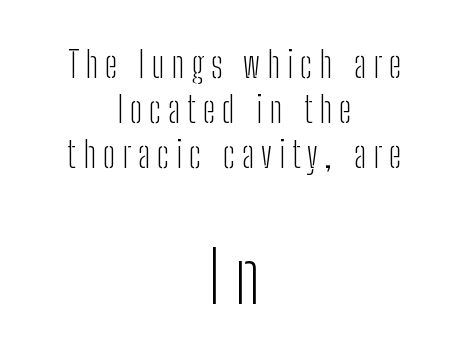
{"serif": "no", "italic": "no", "bold": "no", "weight": "light", "width": "condensed", "stroke_contrast": "low", "x_height": "medium", "monospaced": "no", "underline": "no", "align": "center", "line_spacing": "normal", "line_spacing_ratio": 1.25, "letter_spacing": "wide", "letter_spacing_em": 0.2, "larger_block": "second", "size_ratio": 1.97, "glyph_px": 71}
